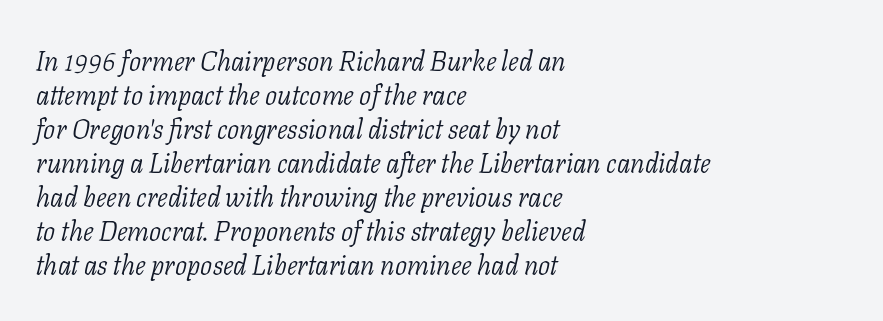
The image shows 27 px text type, italic (leaning right); set left-aligned, normal line spacing (1.26x), normal letter spacing, not underlined.
